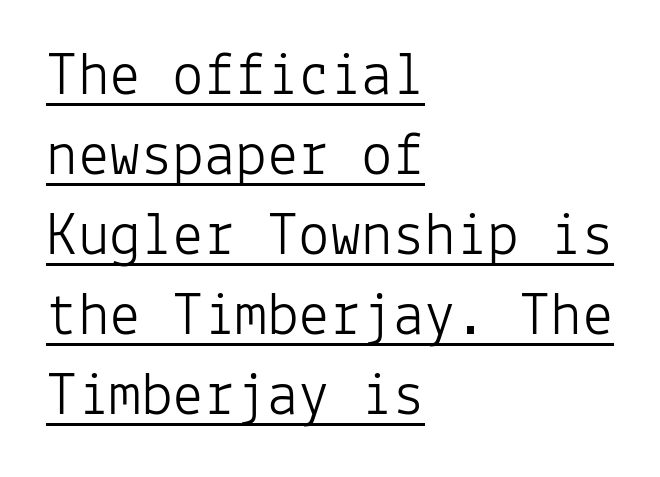
The image shows 63 px light sans-serif type, upright, monospaced; set left-aligned, normal line spacing (1.27x), normal letter spacing, underlined; low stroke contrast and a medium x-height.
